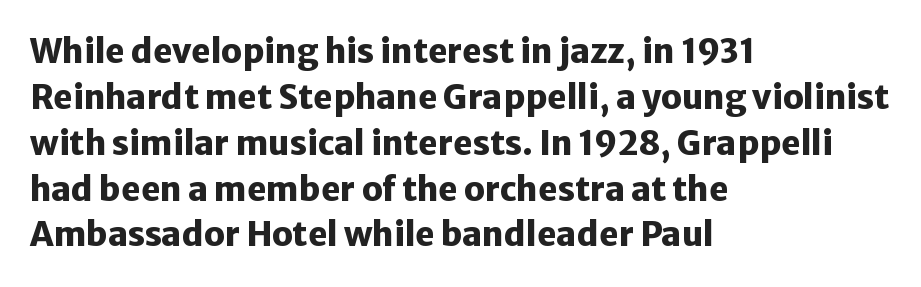
The image shows 33 px heavy sans-serif type, upright; set left-aligned, normal line spacing (1.39x), normal letter spacing, not underlined; low stroke contrast and a medium x-height.
